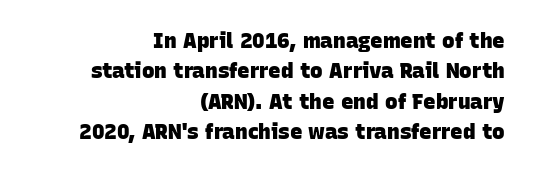
The image shows 21 px bold type; set right-aligned, normal line spacing (1.45x), normal letter spacing, not underlined.
